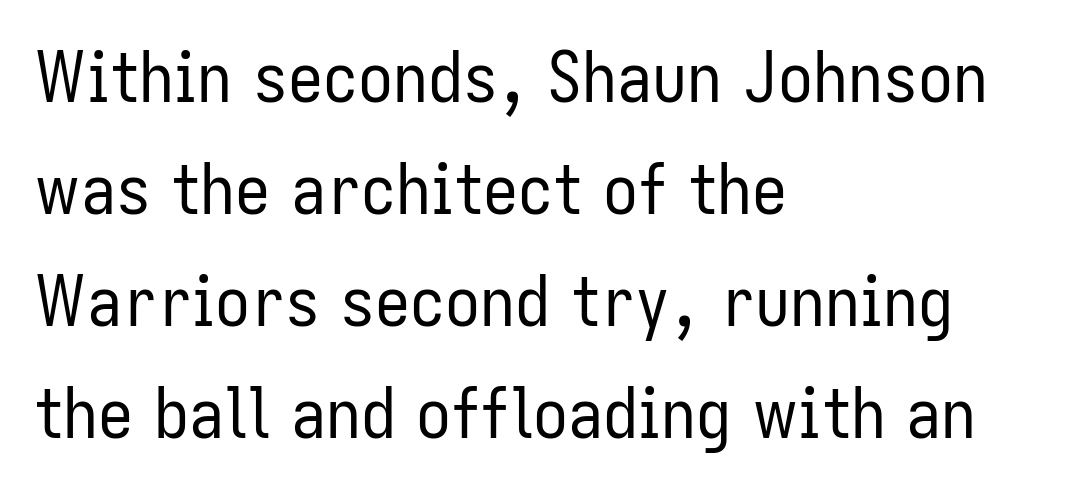
The image shows 70 px regular-weight, condensed sans-serif type, upright; set left-aligned, normal line spacing (1.6x), normal letter spacing, not underlined; low stroke contrast and a medium x-height.
